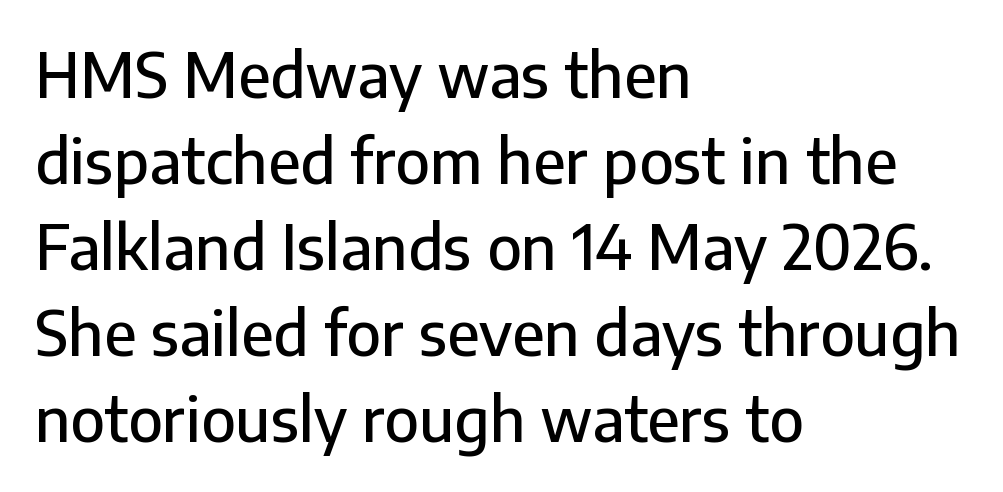
{"serif": "no", "italic": "no", "width": "normal", "stroke_contrast": "low", "x_height": "medium", "monospaced": "no", "underline": "no", "align": "left", "line_spacing": "normal", "line_spacing_ratio": 1.41, "letter_spacing": "normal", "letter_spacing_em": 0.0, "glyph_px": 61}
